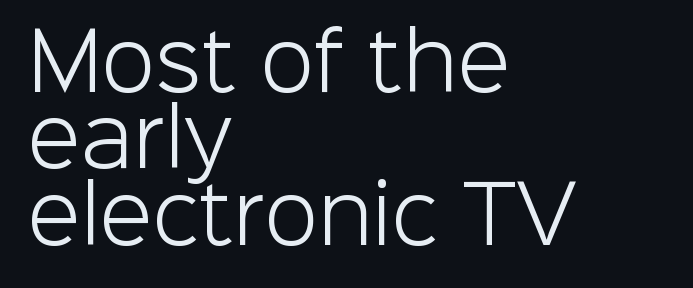
The image shows 78 px light sans-serif type, upright; set left-aligned, tight line spacing (0.98x), normal letter spacing, not underlined; low stroke contrast and a medium x-height.
